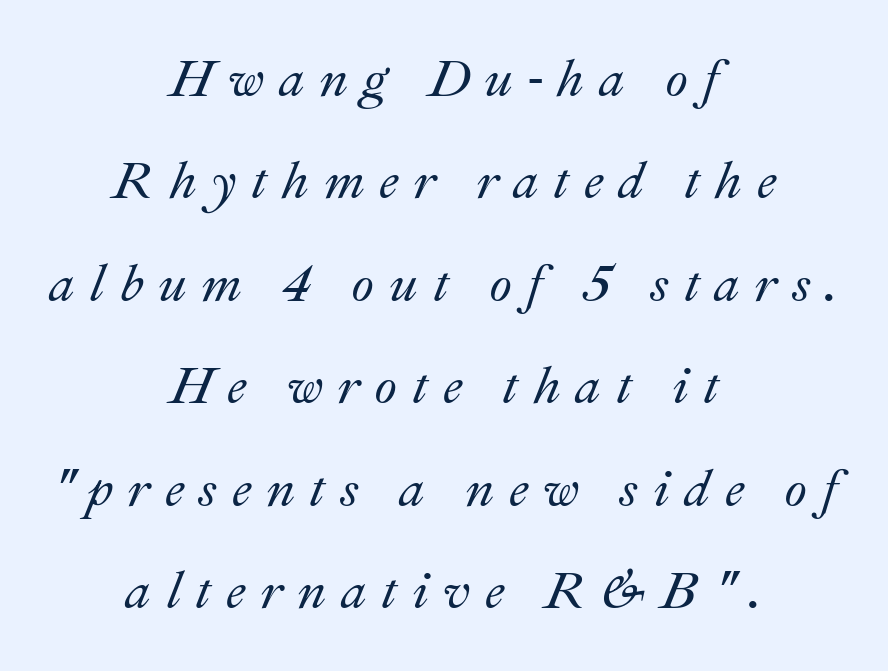
{"italic": "yes", "lean": "right", "slant_degrees": 22, "width": "normal", "stroke_contrast": "medium", "x_height": "small", "monospaced": "no", "underline": "no", "align": "center", "line_spacing": "loose", "line_spacing_ratio": 1.97, "letter_spacing": "wide", "letter_spacing_em": 0.28, "glyph_px": 52}
